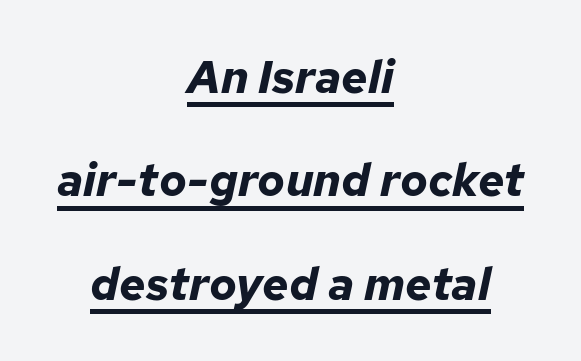
{"italic": "yes", "lean": "right", "slant_degrees": 12, "bold": "yes", "weight": "bold", "width": "normal", "stroke_contrast": "low", "x_height": "medium", "monospaced": "no", "underline": "yes", "align": "center", "line_spacing": "loose", "line_spacing_ratio": 2.25, "letter_spacing": "normal", "letter_spacing_em": 0.0, "glyph_px": 46}
